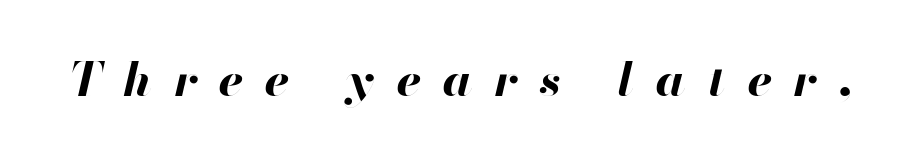
The image shows 46 px bold type, italic (leaning right); set unusually wide letter spacing (+0.48 em), not underlined; high stroke contrast and a small x-height.
